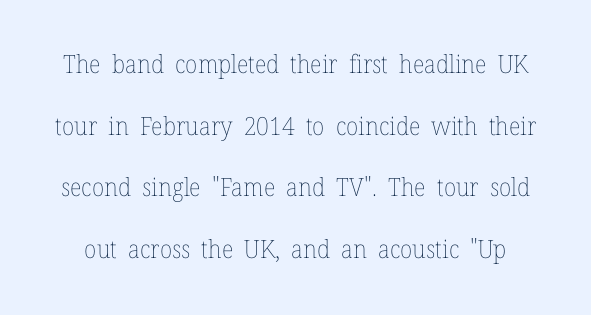
{"italic": "no", "bold": "no", "underline": "no", "line_spacing": "loose", "line_spacing_ratio": 2.47, "letter_spacing": "normal", "letter_spacing_em": 0.0, "glyph_px": 25}
